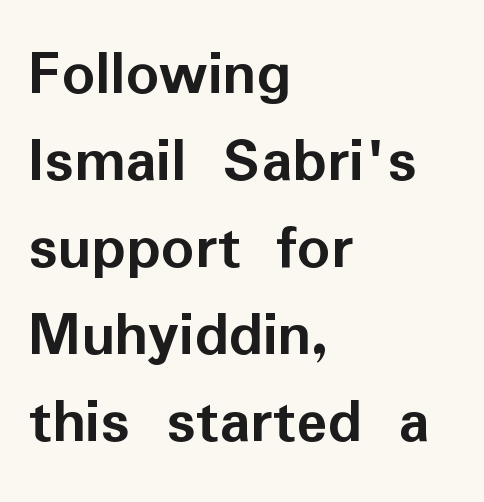
Q: Is the text bold? A: Yes.
Q: Is the text italic (slanted)? A: No, it is upright.
Q: Is the typeface a serif or a sans-serif typeface? A: Sans-serif.
Q: Is the text underlined? A: No.
Q: How is the paragraph aligned? A: Left-aligned.
Q: Is the spacing between letters normal or unusually wide? A: Normal.
Q: Is the spacing between lines tight, normal or loose? A: Normal.
Q: Width (condensed, normal, or wide)? A: Normal.
Q: Stroke contrast? A: Low.
Q: x-height? A: Medium.
Q: Monospaced? A: No.
